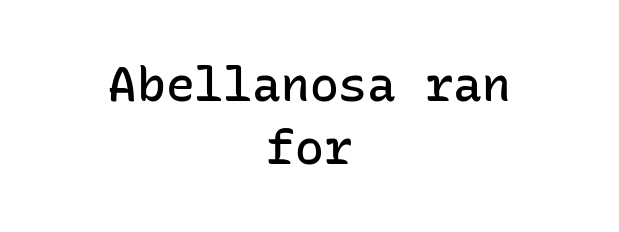
The image shows 48 px semibold sans-serif type, upright, monospaced; set centered, normal line spacing (1.32x), normal letter spacing, not underlined; low stroke contrast and a medium x-height.
